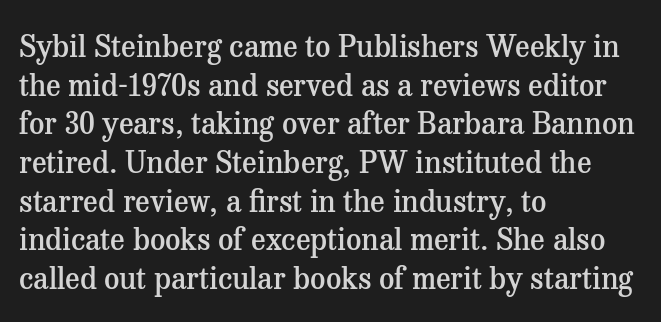
The image shows 30 px semibold serif type, upright; set left-aligned, normal line spacing (1.29x), normal letter spacing, not underlined; medium stroke contrast and a medium x-height.
